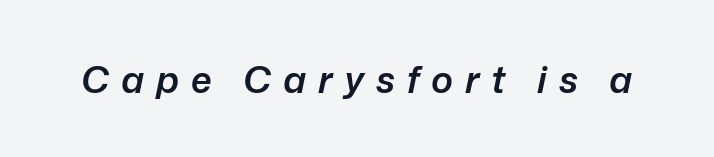
{"italic": "yes", "lean": "right", "slant_degrees": 12, "bold": "semi", "weight": "semibold", "width": "normal", "stroke_contrast": "low", "x_height": "medium", "monospaced": "no", "underline": "no", "letter_spacing": "wide", "letter_spacing_em": 0.32, "glyph_px": 37}
